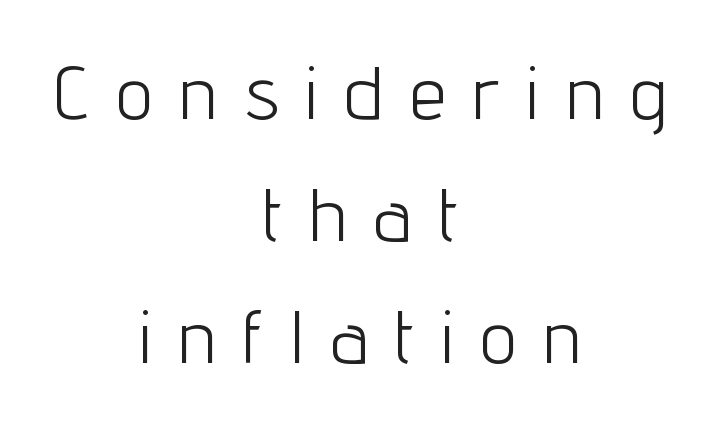
The image shows 73 px light, condensed sans-serif type, upright; set centered, normal line spacing (1.67x), unusually wide letter spacing (+0.39 em), not underlined; low stroke contrast and a medium x-height.
